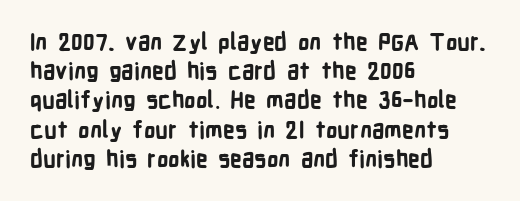
Q: Is the text bold? A: Yes.
Q: Is the text italic (slanted)? A: No, it is upright.
Q: Is the text underlined? A: No.
Q: How is the paragraph aligned? A: Left-aligned.
Q: Is the spacing between letters normal or unusually wide? A: Normal.
Q: Is the spacing between lines tight, normal or loose? A: Normal.
